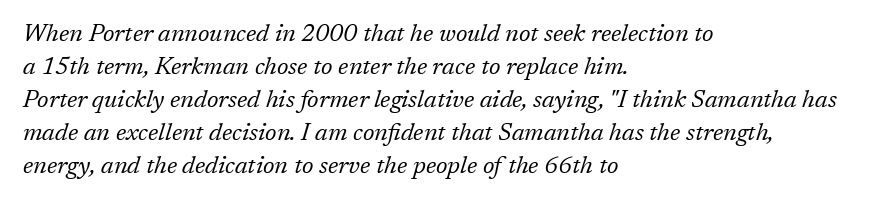
The image shows 24 px text type, italic (leaning right); set left-aligned, normal line spacing (1.38x), normal letter spacing, not underlined.
